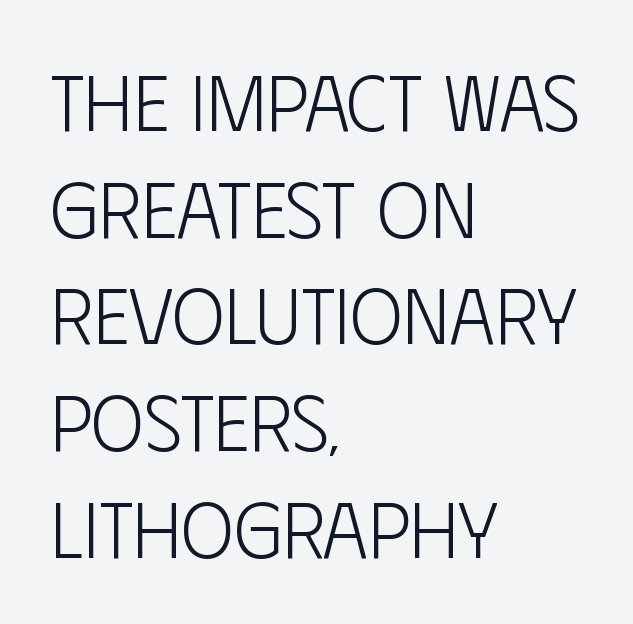
The image shows 79 px light, condensed sans-serif type, upright; set left-aligned, normal line spacing (1.35x), normal letter spacing, not underlined; low stroke contrast and a large x-height.
